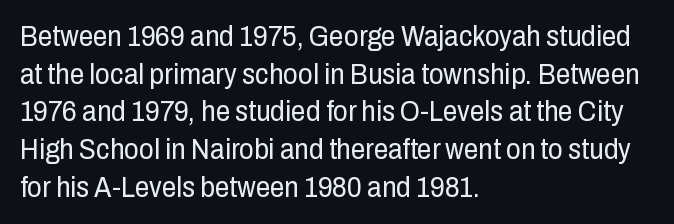
The tracking reads as untouched default to a designer's eye. Stems and bowls with no extra thickness — not bold. Think of a printed novel: that variable character pitch is what you see here. Rendered with straight, roman letterforms.
